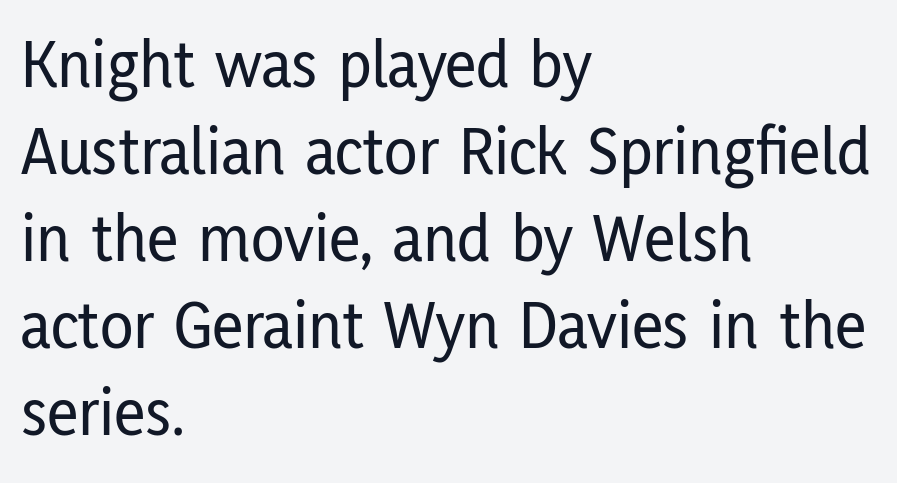
Letters rest on an invisible, unmarked baseline. The typography opts for an upright posture over an oblique one. Look at the tracking — it's just the regular setting, nothing added. Line starts are locked; line ends wander.
